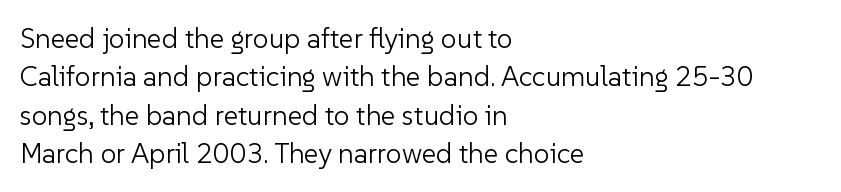
Q: Is the text bold? A: No.
Q: Is the text italic (slanted)? A: No, it is upright.
Q: Is the typeface a serif or a sans-serif typeface? A: Sans-serif.
Q: Is the text underlined? A: No.
Q: How is the paragraph aligned? A: Left-aligned.
Q: Is the spacing between letters normal or unusually wide? A: Normal.
Q: Is the spacing between lines tight, normal or loose? A: Normal.
Q: Width (condensed, normal, or wide)? A: Normal.
Q: Stroke contrast? A: Low.
Q: x-height? A: Medium.
Q: Monospaced? A: No.
